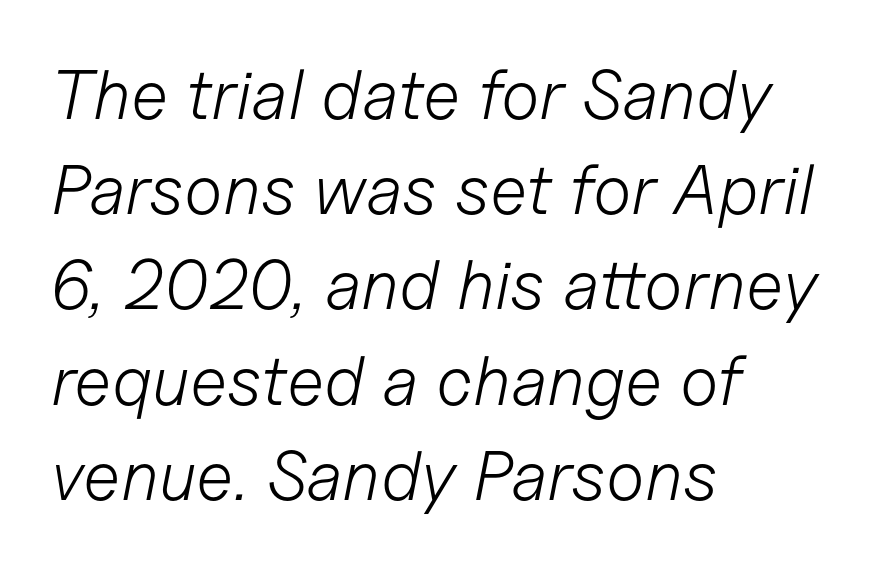
{"italic": "yes", "lean": "right", "slant_degrees": 11, "bold": "no", "weight": "light", "width": "normal", "stroke_contrast": "low", "x_height": "medium", "monospaced": "no", "underline": "no", "align": "left", "line_spacing": "normal", "line_spacing_ratio": 1.36, "letter_spacing": "normal", "letter_spacing_em": 0.0, "glyph_px": 70}
